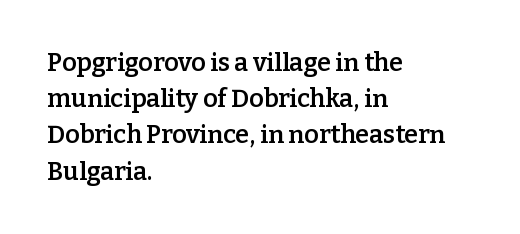
{"italic": "no", "bold": "semi", "underline": "no", "align": "left", "line_spacing": "normal", "line_spacing_ratio": 1.45, "letter_spacing": "normal", "letter_spacing_em": 0.0, "glyph_px": 25}
